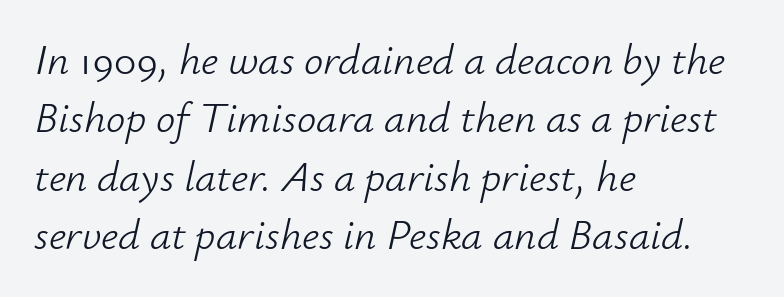
Q: Is the text bold? A: No.
Q: Is the text italic (slanted)? A: Yes, it leans right by about 12 degrees.
Q: Is the text underlined? A: No.
Q: How is the paragraph aligned? A: Left-aligned.
Q: Is the spacing between letters normal or unusually wide? A: Normal.
Q: Is the spacing between lines tight, normal or loose? A: Normal.
Q: Width (condensed, normal, or wide)? A: Normal.
Q: Stroke contrast? A: Low.
Q: x-height? A: Small.
Q: Monospaced? A: No.
